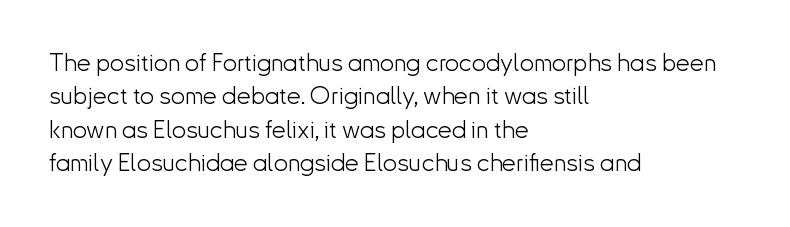
The image shows 25 px text type, upright; set left-aligned, normal line spacing (1.34x), normal letter spacing, not underlined.
